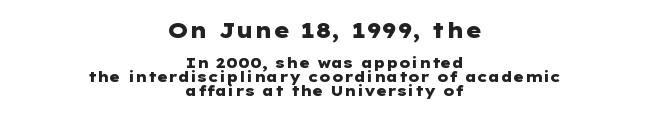
The image shows 21 px bold type, upright; set centered, tight line spacing (0.98x), normal letter spacing, not underlined; the first (top) block is 1.5x larger.
